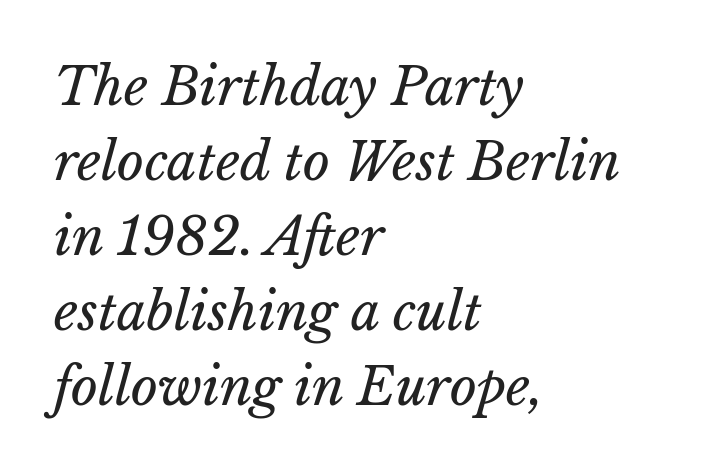
Q: Is the text bold? A: No.
Q: Is the text italic (slanted)? A: Yes, it leans right by about 15 degrees.
Q: Is the text underlined? A: No.
Q: How is the paragraph aligned? A: Left-aligned.
Q: Is the spacing between letters normal or unusually wide? A: Normal.
Q: Is the spacing between lines tight, normal or loose? A: Normal.
Q: Width (condensed, normal, or wide)? A: Normal.
Q: Stroke contrast? A: Low.
Q: x-height? A: Medium.
Q: Monospaced? A: No.
